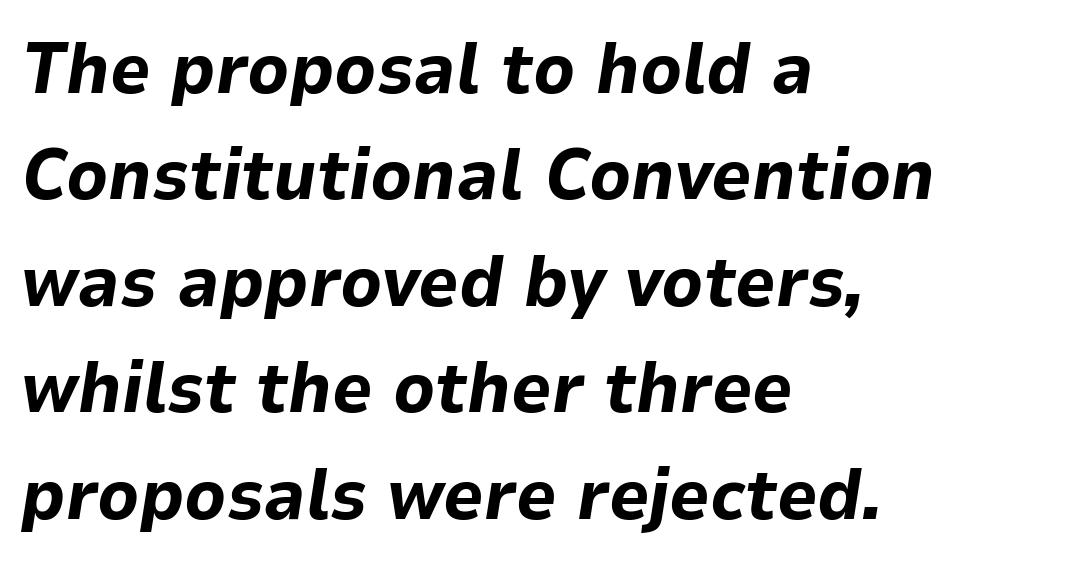
The image shows 71 px bold type, italic (leaning right); set left-aligned, normal line spacing (1.5x), normal letter spacing, not underlined; low stroke contrast and a medium x-height.
